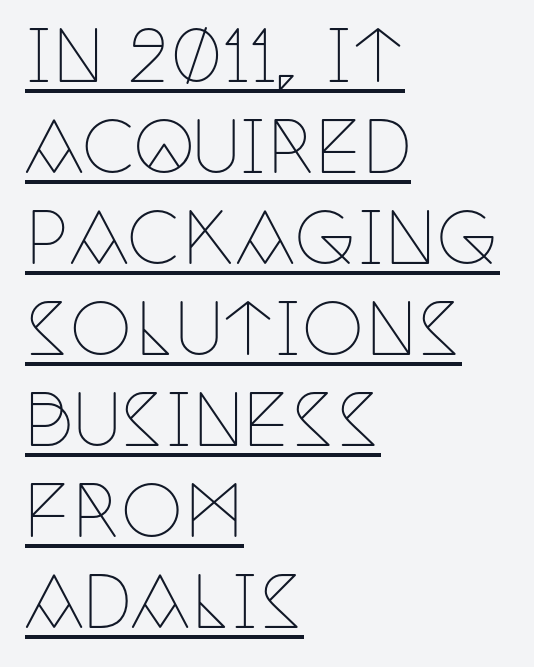
The image shows 70 px thin, condensed serif type, upright; set left-aligned, normal line spacing (1.3x), normal letter spacing, underlined; low stroke contrast and a large x-height.
